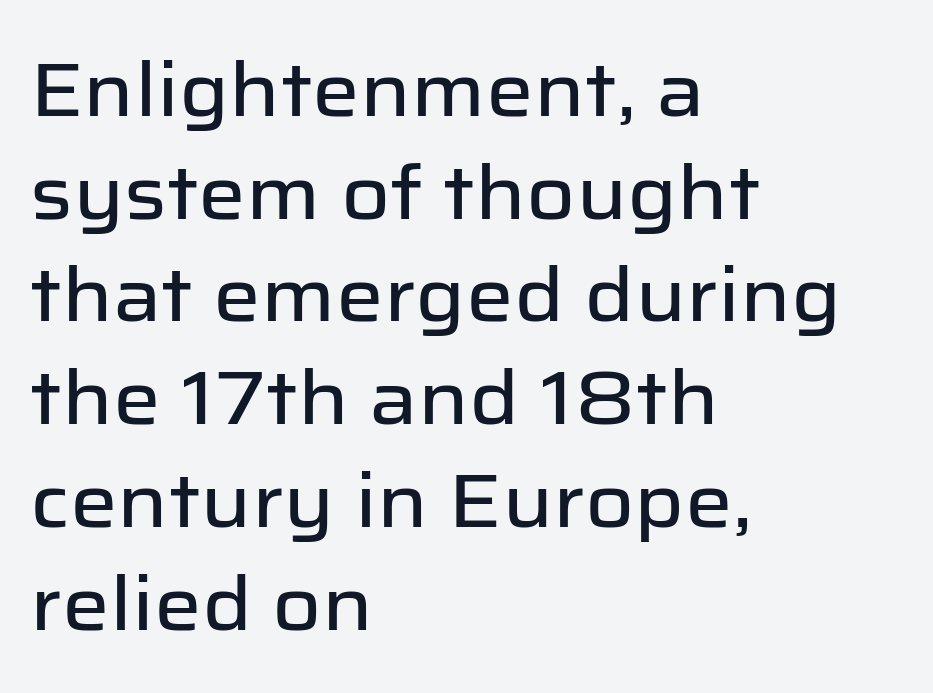
The face used here is proportionally spaced, like ordinary book or web type. Observe the ordinary spacing: letters are neighbours, not strangers. Anything drawn beneath the words? Only blank space. The text block is weighted toward the left margin, trailing off unevenly rightward.
